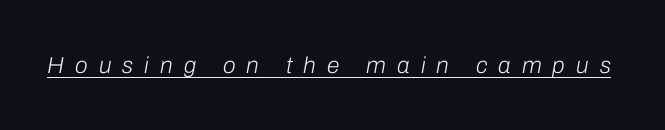
The image shows 23 px text type, italic (leaning right); set unusually wide letter spacing (+0.48 em), underlined.
